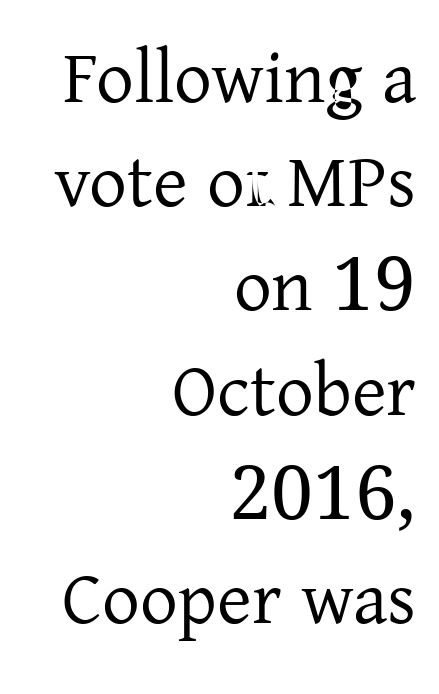
The image shows 75 px regular-weight serif type, upright; set right-aligned, normal line spacing (1.39x), normal letter spacing, not underlined; low stroke contrast and a medium x-height.
